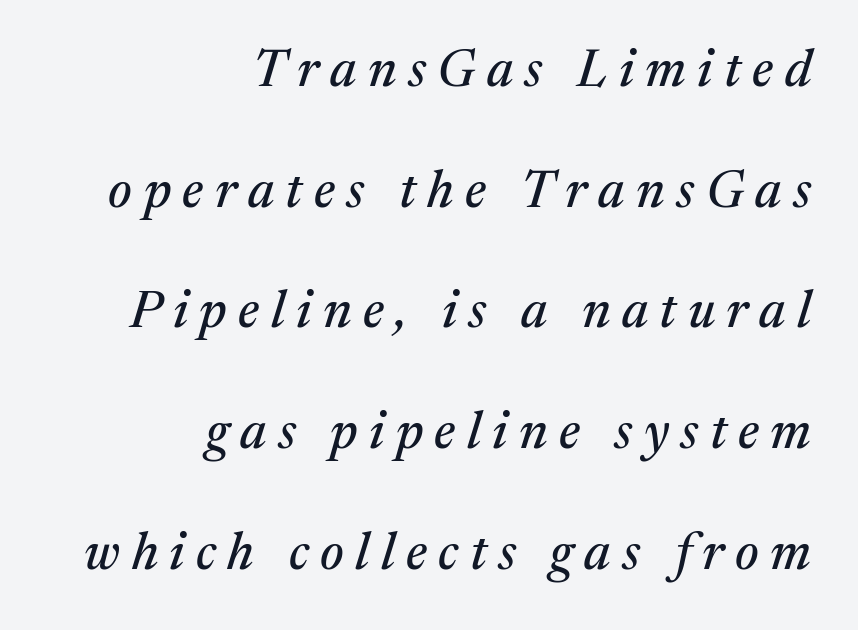
{"serif": "yes", "italic": "yes", "lean": "right", "slant_degrees": 17, "width": "normal", "stroke_contrast": "medium", "x_height": "medium", "monospaced": "no", "underline": "no", "align": "right", "line_spacing": "loose", "line_spacing_ratio": 2.32, "letter_spacing": "wide", "letter_spacing_em": 0.22, "glyph_px": 52}
